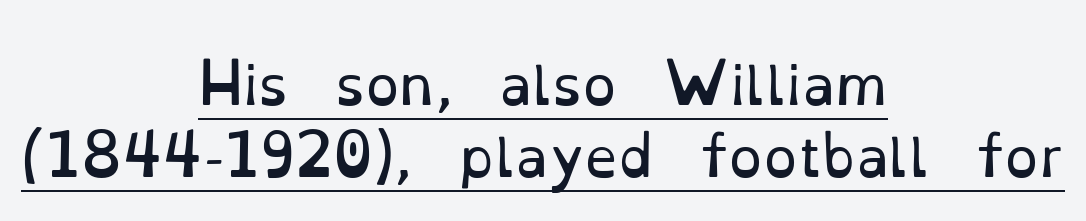
The image shows 54 px regular-weight serif type, upright; set centered, normal line spacing (1.34x), normal letter spacing, underlined; low stroke contrast and a small x-height.
